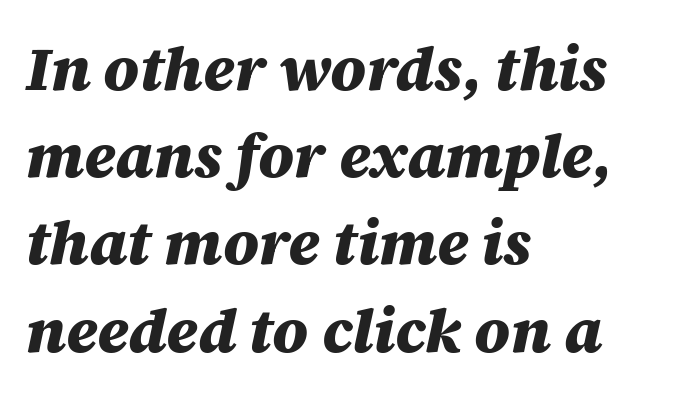
{"italic": "yes", "lean": "right", "slant_degrees": 12, "bold": "yes", "weight": "heavy", "width": "normal", "stroke_contrast": "medium", "x_height": "large", "monospaced": "no", "underline": "no", "align": "left", "line_spacing": "normal", "line_spacing_ratio": 1.43, "letter_spacing": "normal", "letter_spacing_em": 0.0, "glyph_px": 61}
